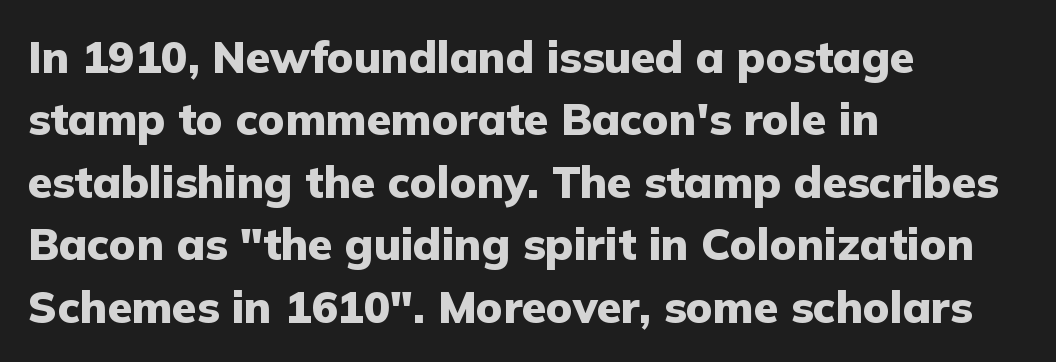
Q: Is the text bold? A: Yes.
Q: Is the text italic (slanted)? A: No, it is upright.
Q: Is the typeface a serif or a sans-serif typeface? A: Sans-serif.
Q: Is the text underlined? A: No.
Q: How is the paragraph aligned? A: Left-aligned.
Q: Is the spacing between letters normal or unusually wide? A: Normal.
Q: Is the spacing between lines tight, normal or loose? A: Normal.
Q: Width (condensed, normal, or wide)? A: Normal.
Q: Stroke contrast? A: Low.
Q: x-height? A: Medium.
Q: Monospaced? A: No.
